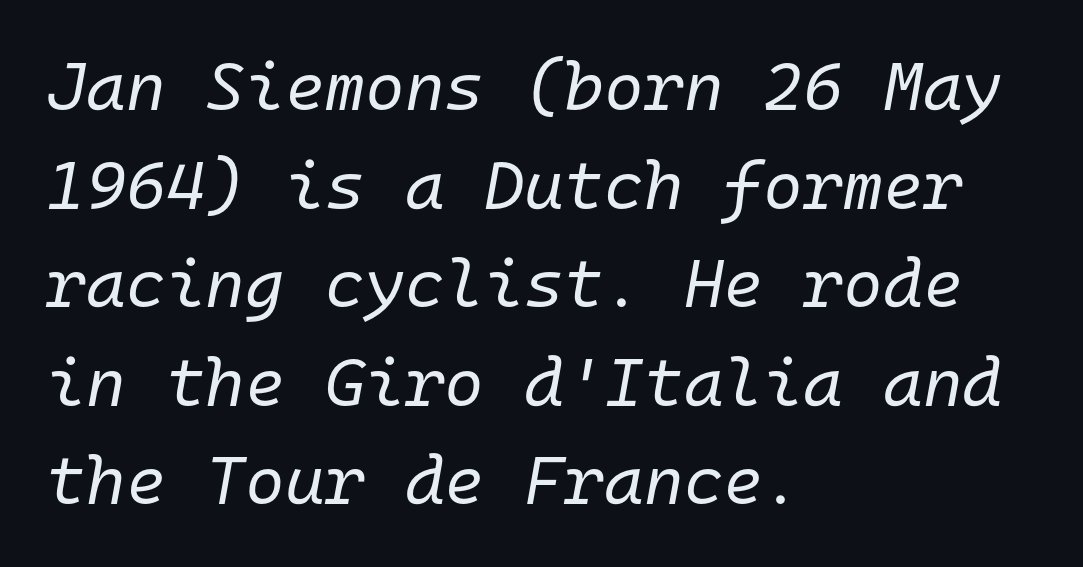
The passage shown is not bold in any degree. Summary of vertical rhythm: regular, with standard interline spacing. This rendering features lettering with no underline. A student would call this left alignment; a typographer would say flush left, rag right. Do the characters align in a grid? Yes, the font is monospaced.
